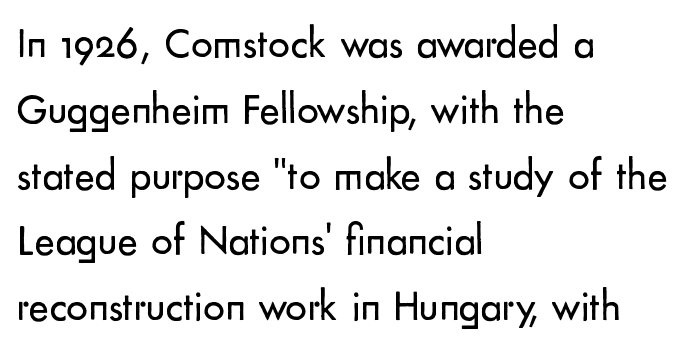
The image shows 43 px regular-weight sans-serif type, upright; set left-aligned, normal line spacing (1.53x), normal letter spacing, not underlined; low stroke contrast and a small x-height.
